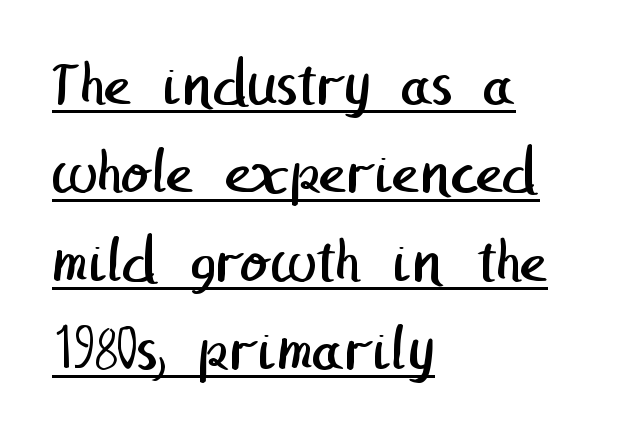
The image shows 66 px regular-weight sans-serif type; set left-aligned, normal line spacing (1.34x), normal letter spacing, underlined; low stroke contrast and a medium x-height.
